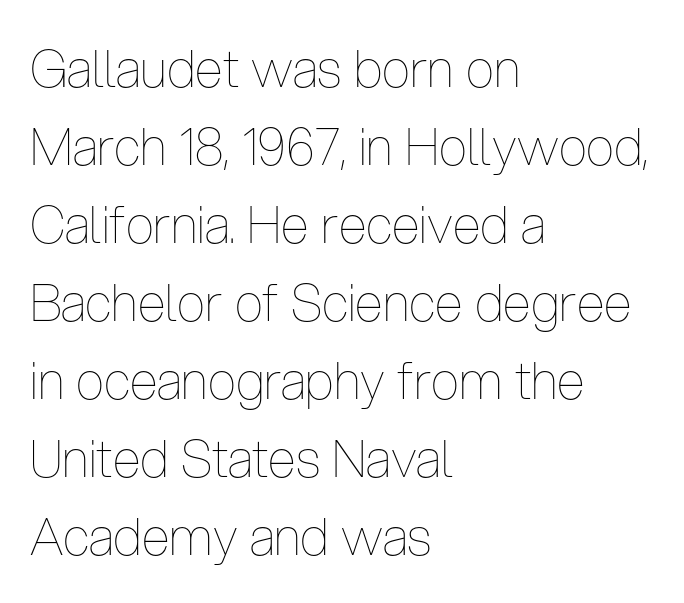
{"italic": "no", "bold": "no", "weight": "thin", "width": "condensed", "stroke_contrast": "low", "x_height": "medium", "monospaced": "no", "underline": "no", "align": "left", "line_spacing": "normal", "line_spacing_ratio": 1.53, "letter_spacing": "normal", "letter_spacing_em": 0.0, "glyph_px": 51}
